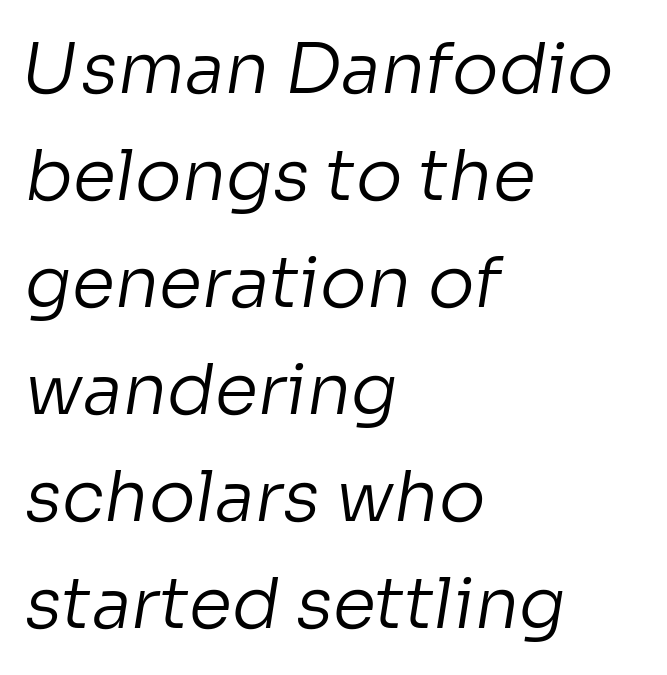
All the whitespace from short lines collects on the right. No heavy texture on the line: the type isn't bold. The string is rendered with underlining switched off. If you measured baseline to baseline, you'd find a middling distance. Font category for this specimen: sans-serif.
